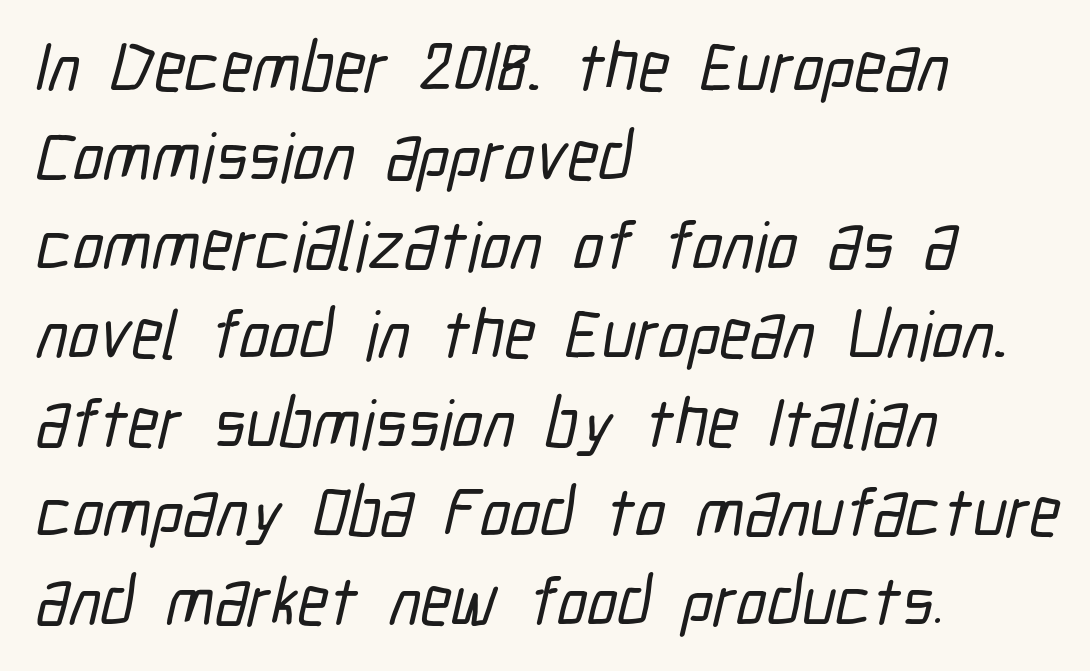
{"serif": "no", "width": "condensed", "stroke_contrast": "low", "x_height": "medium", "monospaced": "no", "underline": "no", "align": "left", "line_spacing": "normal", "line_spacing_ratio": 1.29, "letter_spacing": "normal", "letter_spacing_em": 0.0, "glyph_px": 69}
